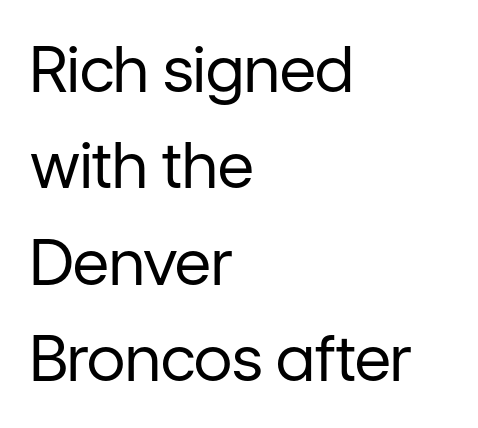
{"serif": "no", "italic": "no", "bold": "no", "weight": "regular", "width": "normal", "stroke_contrast": "low", "x_height": "medium", "monospaced": "no", "underline": "no", "align": "left", "line_spacing": "normal", "line_spacing_ratio": 1.53, "letter_spacing": "normal", "letter_spacing_em": 0.0, "glyph_px": 63}
